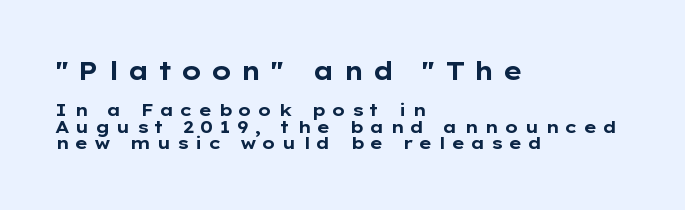
Reading down the column, the eye jumps only a short way to each next line. A student would call this left alignment; a typographer would say flush left, rag right. Honestly, there is no underline to notice here at all. Visually, the top section dominates because its glyphs are scaled up. The strokes are fattened all the way to bold. The letters are spread apart with noticeably loose tracking.
